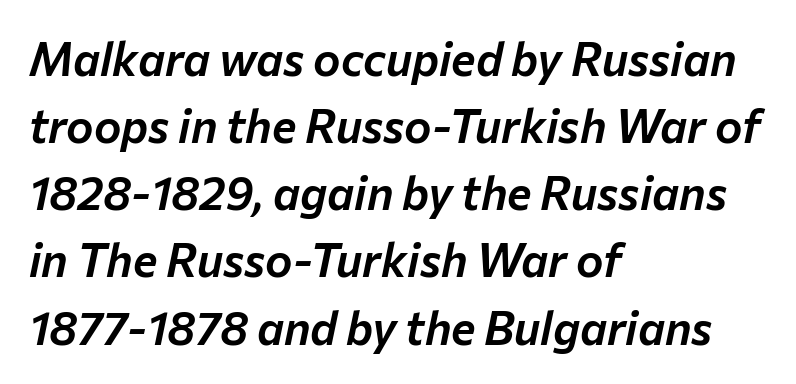
Q: Is the text italic (slanted)? A: Yes, it leans right by about 12 degrees.
Q: Is the text underlined? A: No.
Q: How is the paragraph aligned? A: Left-aligned.
Q: Is the spacing between letters normal or unusually wide? A: Normal.
Q: Is the spacing between lines tight, normal or loose? A: Normal.
Q: Width (condensed, normal, or wide)? A: Normal.
Q: Stroke contrast? A: Low.
Q: x-height? A: Medium.
Q: Monospaced? A: No.
